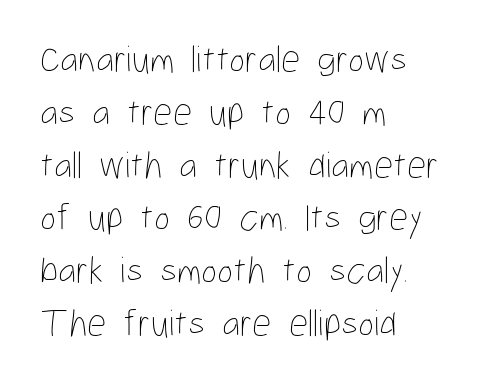
The image shows 38 px thin, condensed type, upright; set left-aligned, normal line spacing (1.39x), normal letter spacing, not underlined; low stroke contrast and a medium x-height.
